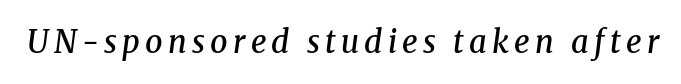
Each row of text sits above clean, open space. What kind of face is this? One with serifs. A fair bit of extra ink — the face is semibold, not bold. Looks like regular typesetting: each glyph gets only the width it needs. Slanted lettering throughout.
